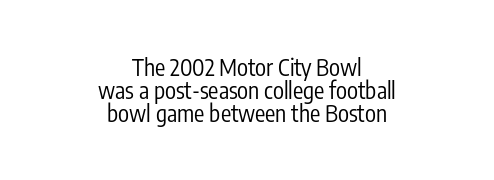
The image shows 23 px text type, upright; set centered, tight line spacing (0.99x), normal letter spacing, not underlined.
